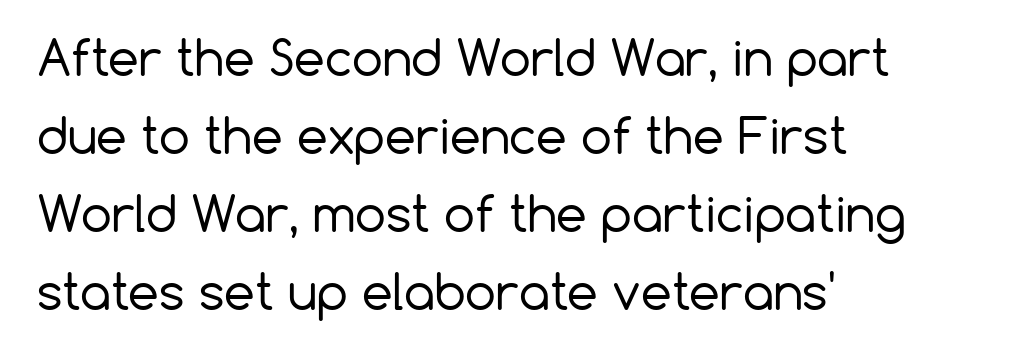
{"serif": "no", "italic": "no", "bold": "no", "weight": "regular", "width": "normal", "stroke_contrast": "low", "x_height": "medium", "monospaced": "no", "underline": "no", "align": "left", "line_spacing": "normal", "line_spacing_ratio": 1.59, "letter_spacing": "normal", "letter_spacing_em": 0.0, "glyph_px": 49}
